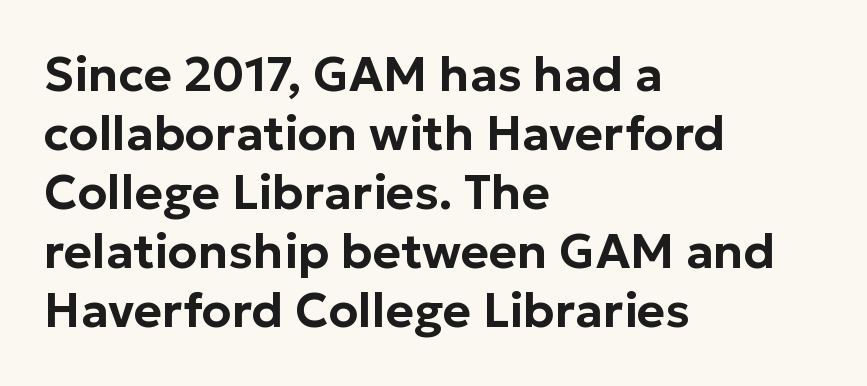
In terms of letterspacing, this is plain default setting. Are there feet on the stems? There aren't — it's a sans. The axis of the letterforms is exactly vertical. Horizontal alignment here is leftward, the default for most running prose. Honestly, there is no underline to notice here at all.
